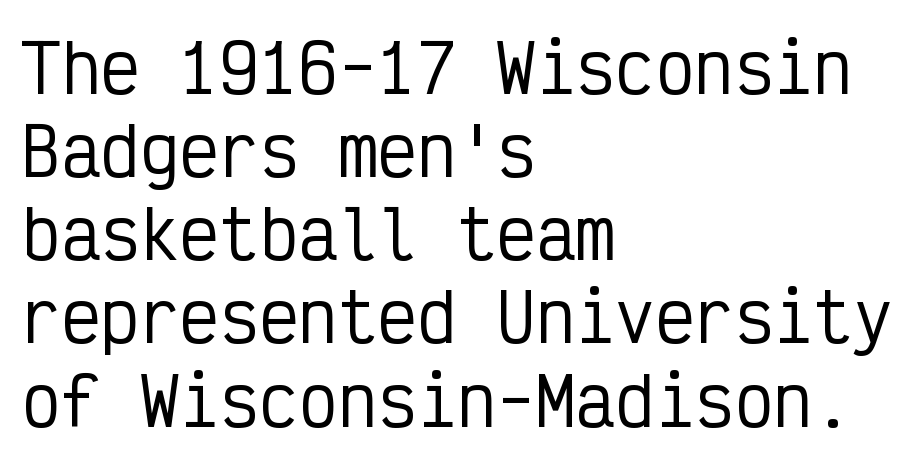
{"serif": "no", "italic": "no", "width": "condensed", "stroke_contrast": "low", "x_height": "medium", "monospaced": "yes", "underline": "no", "align": "left", "line_spacing": "normal", "line_spacing_ratio": 1.26, "letter_spacing": "normal", "letter_spacing_em": 0.0, "glyph_px": 66}
